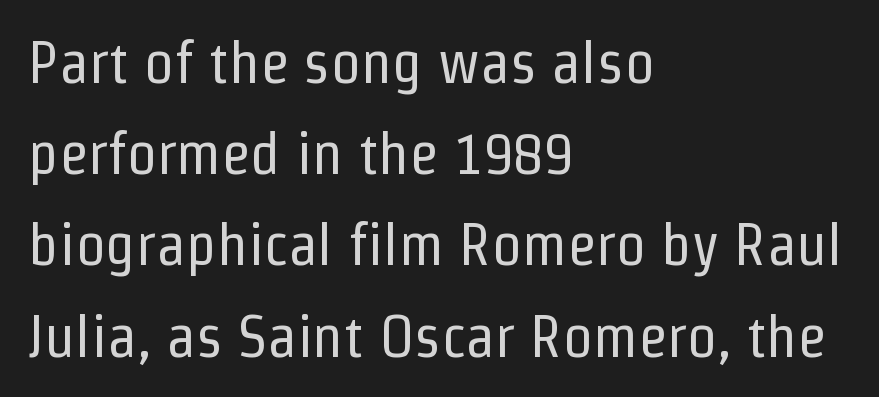
Q: Is the text bold? A: No.
Q: Is the text italic (slanted)? A: No, it is upright.
Q: Is the typeface a serif or a sans-serif typeface? A: Sans-serif.
Q: Is the text underlined? A: No.
Q: How is the paragraph aligned? A: Left-aligned.
Q: Is the spacing between letters normal or unusually wide? A: Normal.
Q: Is the spacing between lines tight, normal or loose? A: Normal.
Q: Width (condensed, normal, or wide)? A: Condensed.
Q: Stroke contrast? A: Low.
Q: x-height? A: Medium.
Q: Monospaced? A: No.
